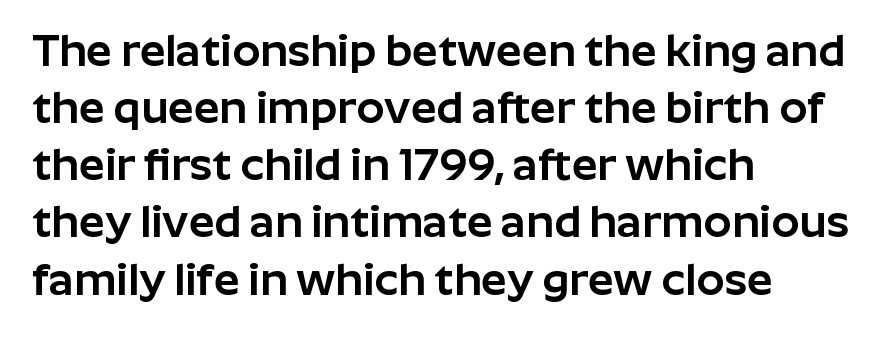
{"serif": "no", "italic": "no", "width": "normal", "stroke_contrast": "low", "x_height": "medium", "monospaced": "no", "underline": "no", "align": "left", "line_spacing": "normal", "line_spacing_ratio": 1.27, "letter_spacing": "normal", "letter_spacing_em": 0.0, "glyph_px": 45}
